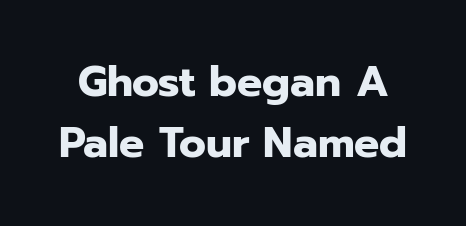
The sample has been set heavy, in full bold. Letters rest on an invisible, unmarked baseline. Upright lettering throughout. Spacing between characters is what you'd get straight out of the box. Proportional: the letters do not fall into vertical columns.
